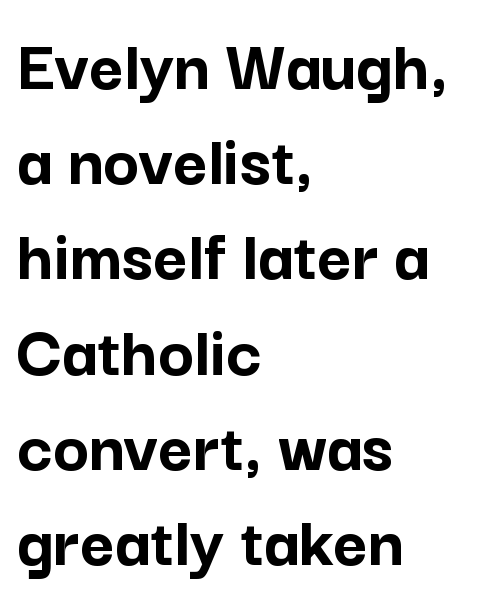
Normally led — the rows are evenly, conventionally spaced. These lines are rendered in a variable-pitch font. The ragged edge is on the right, which tells us the setting is flush left. Words float on clear page, feet unadorned. Nope, no serifs anywhere on these letters. Its strokes are broad and dark, the hallmark of bold type.
